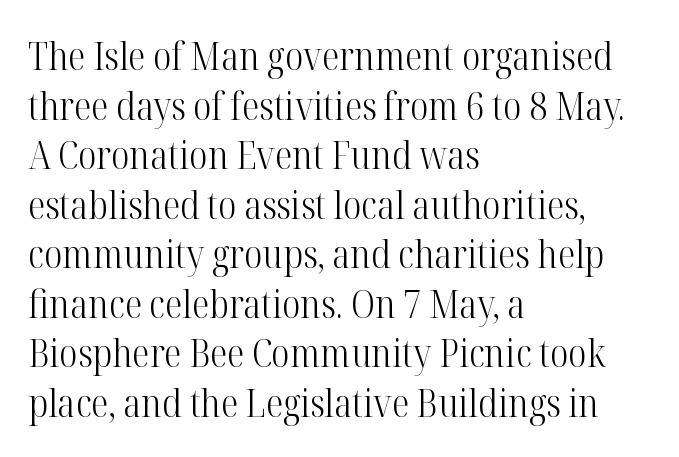
The image shows 39 px light, condensed serif type, upright; set left-aligned, normal line spacing (1.27x), normal letter spacing, not underlined; high stroke contrast and a medium x-height.
